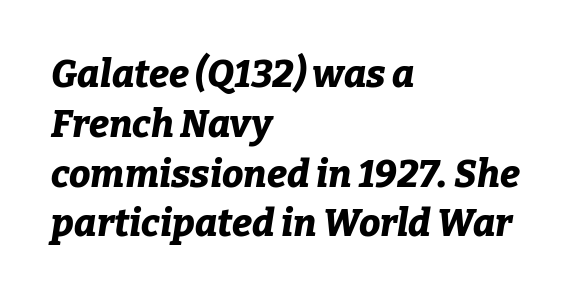
{"italic": "yes", "lean": "right", "slant_degrees": 9, "bold": "yes", "weight": "bold", "width": "normal", "stroke_contrast": "low", "x_height": "medium", "monospaced": "no", "underline": "no", "align": "left", "line_spacing": "normal", "line_spacing_ratio": 1.31, "letter_spacing": "normal", "letter_spacing_em": 0.0, "glyph_px": 38}
